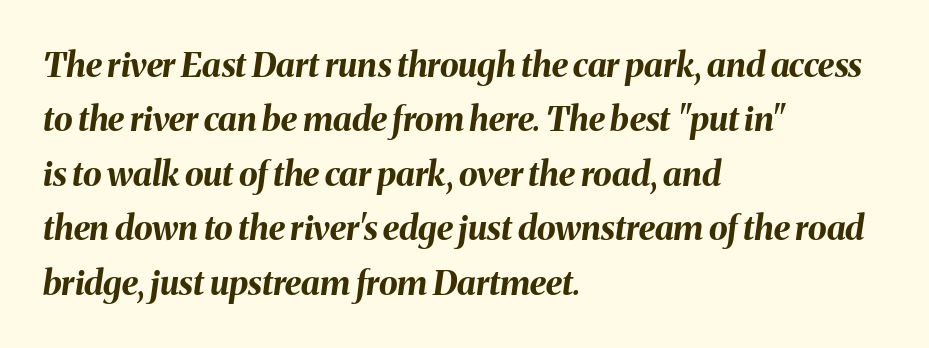
In terms of letterspacing, this is plain default setting. Heft: maximum for text — a bold. Clear beneath every line of the passage. The rendering anchors every line to the left-hand side.
